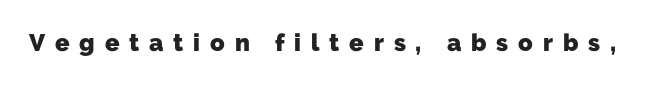
Q: Is the text bold? A: Yes.
Q: Is the text underlined? A: No.
Q: Is the spacing between letters normal or unusually wide? A: Unusually wide.
